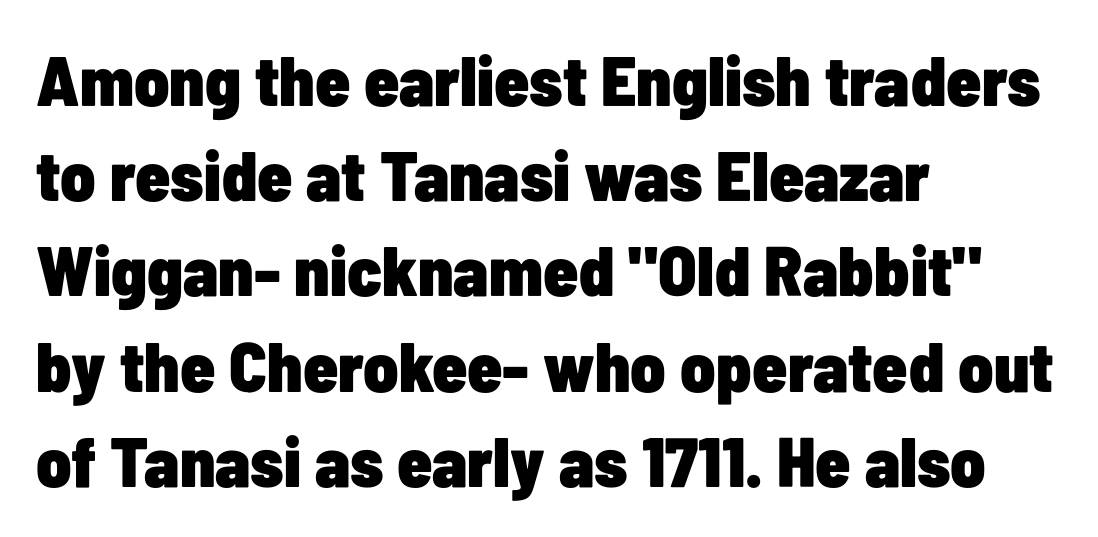
This sample keeps an unexceptional amount of space between lines. The type family on display is of the sans-serif kind. Any mark beneath the type? The region is blank. Designer's note — italics off, roman on.
